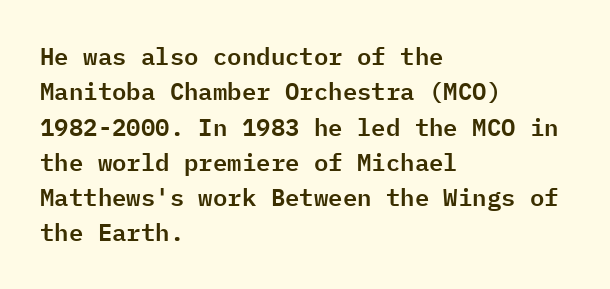
The image shows 24 px text type, upright; set left-aligned, normal line spacing (1.47x), normal letter spacing, not underlined.
